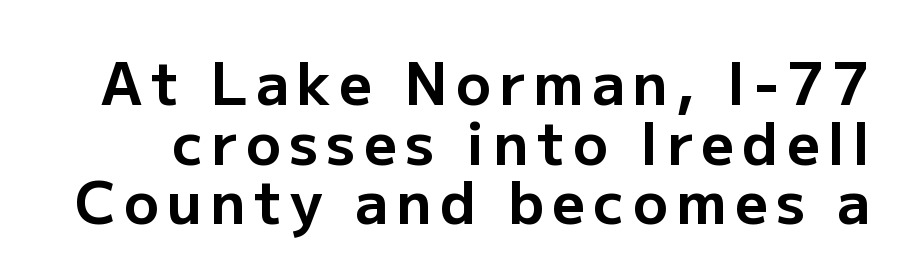
In terms of leading, this rendering errs on the cramped side. Looks like regular typesetting: each glyph gets only the width it needs. Look at the stroke-to-counter ratio: heavy, a bold. The space directly below the letters is spotless. Upright lettering throughout. Classification — sans serif.
